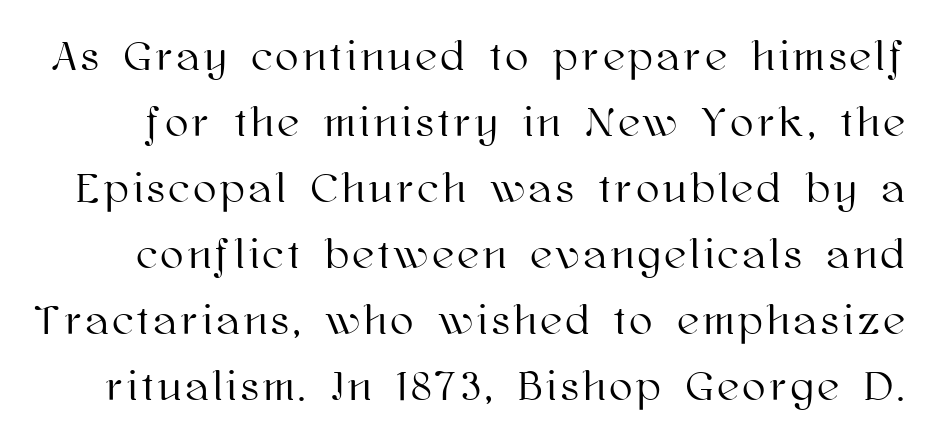
The leading is moderate, giving the passage an even texture. Proportional: the letters do not fall into vertical columns. The words here are not underlined. Italic? Not at all — the glyphs are vertical.
